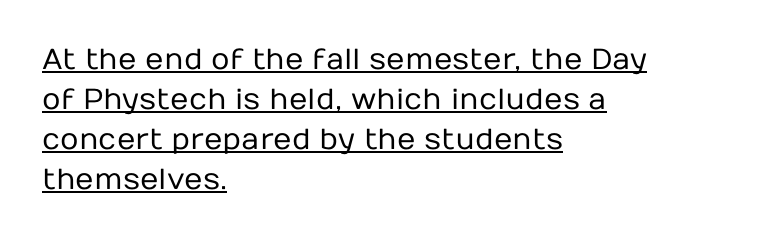
The image shows 29 px regular-weight sans-serif type, upright; set left-aligned, normal line spacing (1.38x), normal letter spacing, underlined; low stroke contrast and a medium x-height.
